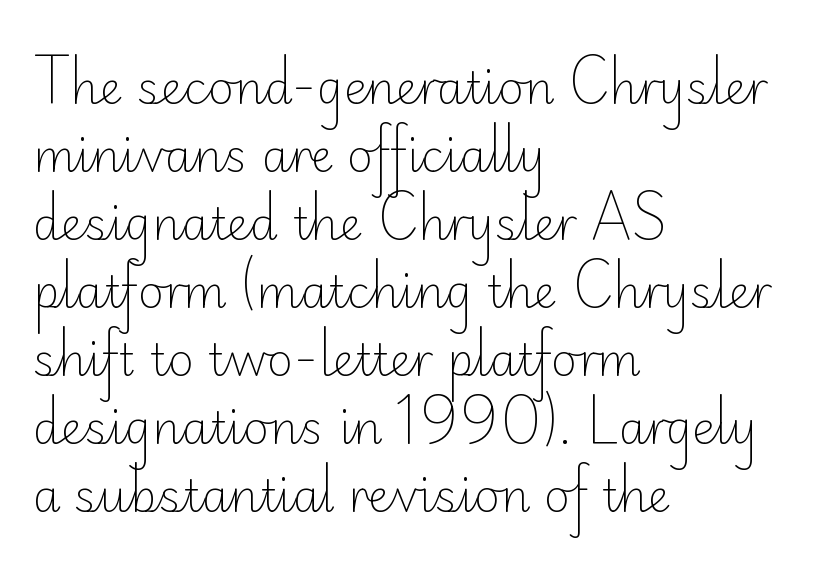
The image shows 45 px light sans-serif type, upright; set left-aligned, normal line spacing (1.51x), normal letter spacing, not underlined; low stroke contrast and a small x-height.
